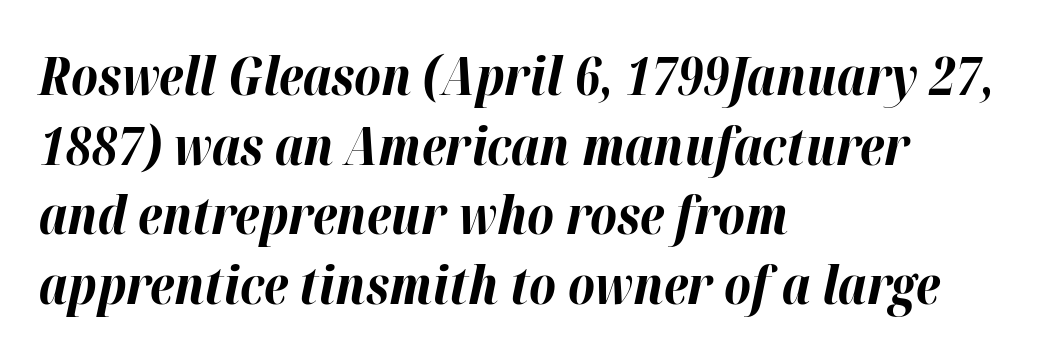
The image shows 52 px bold type, italic (leaning right); set left-aligned, normal line spacing (1.34x), normal letter spacing, not underlined; high stroke contrast and a medium x-height.
